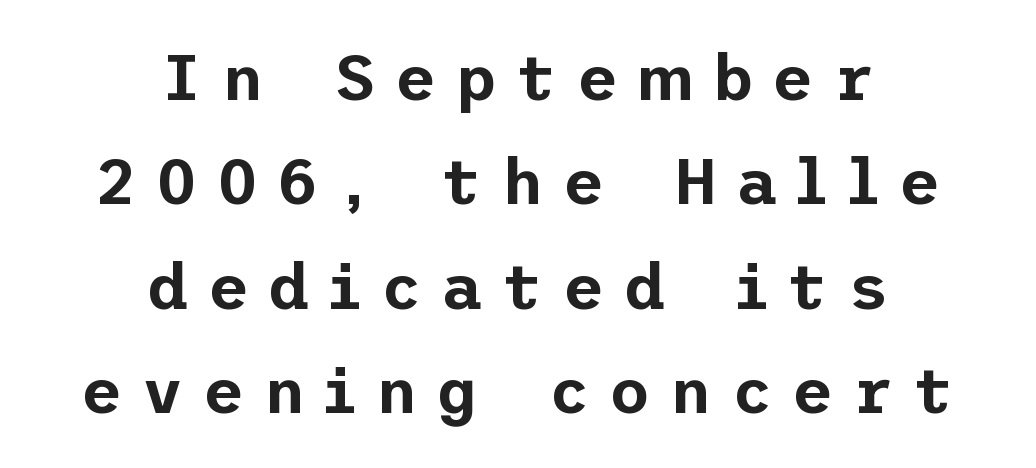
Reading down the column, the eye jumps a familiar distance to each next line. Nobody drew a line under any word here. Stroke terminals: plain, sans-serif. Does extra space separate the letters? Yes, quite a lot of it. The lines are quadded center.
